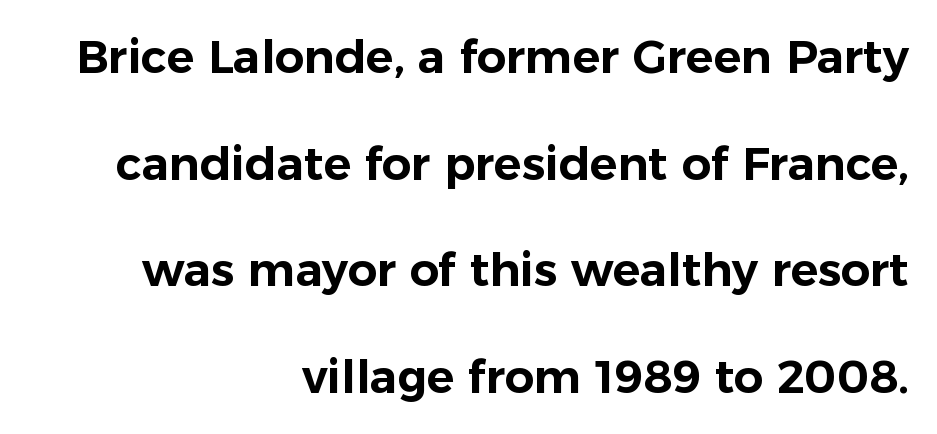
{"serif": "no", "italic": "no", "width": "normal", "stroke_contrast": "low", "x_height": "medium", "monospaced": "no", "underline": "no", "align": "right", "line_spacing": "loose", "line_spacing_ratio": 2.32, "letter_spacing": "normal", "letter_spacing_em": 0.0, "glyph_px": 46}
